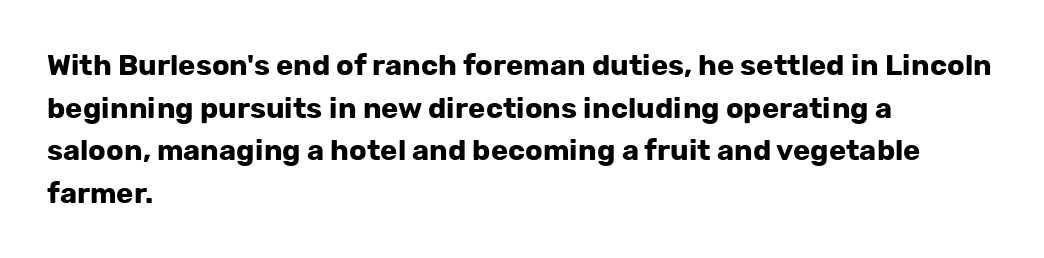
The image shows 29 px bold sans-serif type, upright; set left-aligned, normal line spacing (1.47x), normal letter spacing, not underlined; low stroke contrast and a medium x-height.
